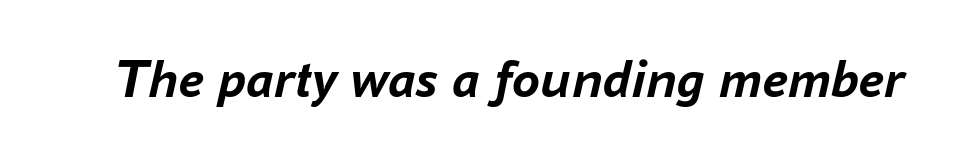
Q: Is the text bold? A: Yes.
Q: Is the text italic (slanted)? A: Yes, it leans right by about 16 degrees.
Q: Is the text underlined? A: No.
Q: Is the spacing between letters normal or unusually wide? A: Normal.
Q: Width (condensed, normal, or wide)? A: Normal.
Q: Stroke contrast? A: Low.
Q: x-height? A: Medium.
Q: Monospaced? A: No.
